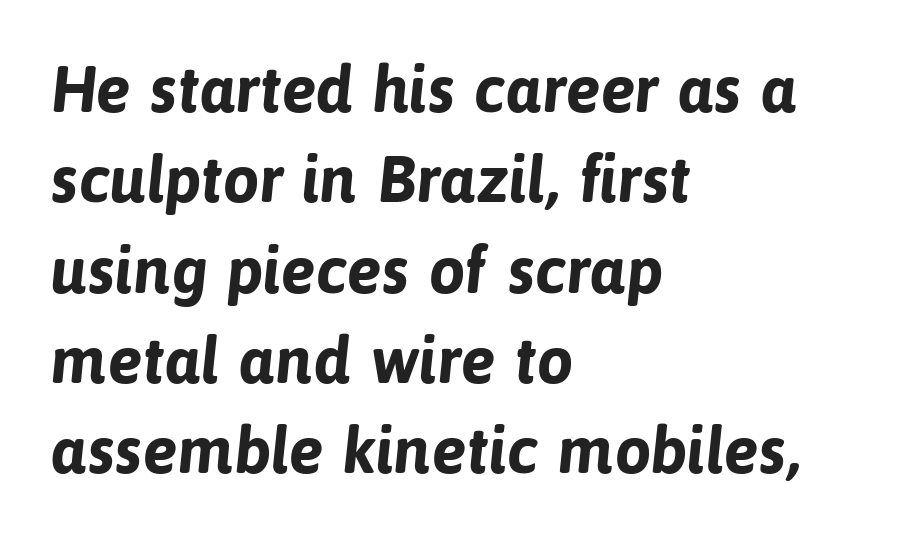
Varying glyph widths throughout — classic text-font behaviour. These lines carry a lot of weight — the face is fully bold. Line beginnings align vertically; line endings do not. The passage shown is typeset with a sans-serif family. Reading down the column, the eye jumps a familiar distance to each next line.
